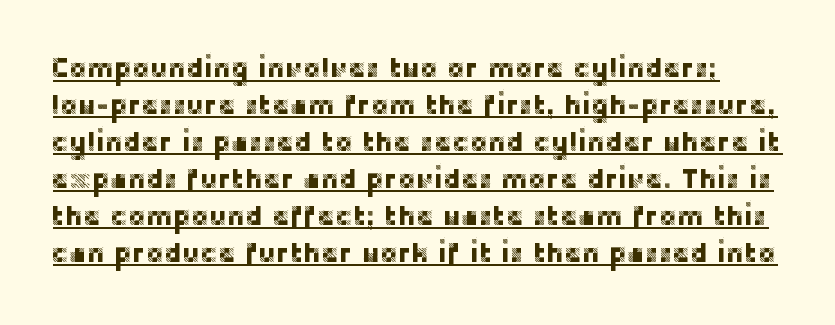
The glyphs are accompanied by a horizontal stroke just below them. A typesetter would mark this as roman, not italic. The lines sit at an ordinary, default distance from one another. The rendering keeps characters at their native spacing.
